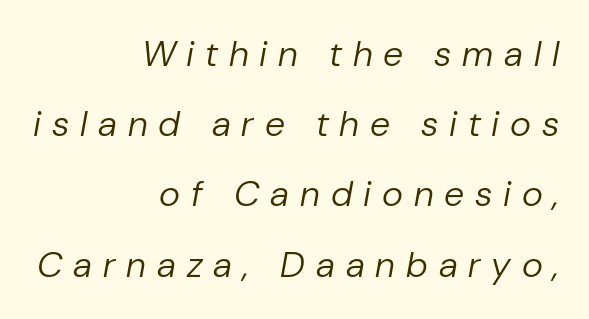
The image shows 36 px regular-weight type, italic (leaning right); set right-aligned, loose line spacing (1.95x), unusually wide letter spacing (+0.3 em), not underlined; low stroke contrast and a medium x-height.
